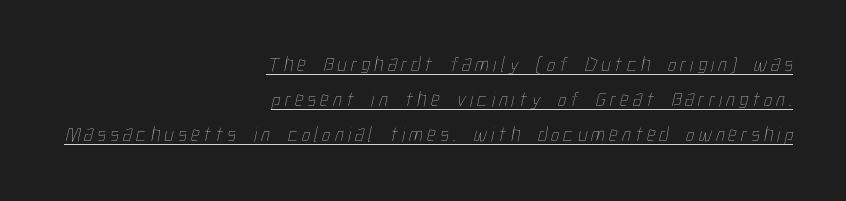
The image shows 21 px text type; set right-aligned, normal line spacing (1.67x), unusually wide letter spacing (+0.2 em), underlined.
